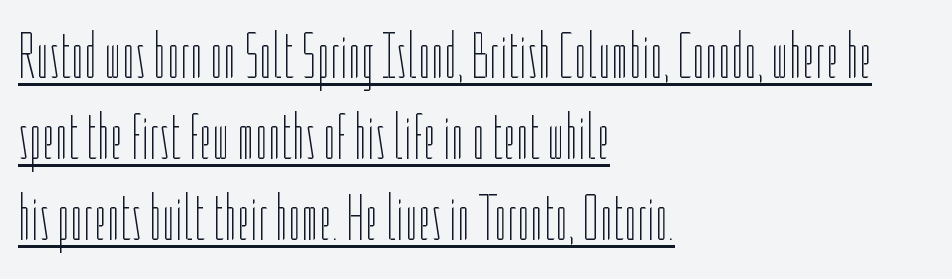
Q: Is the text bold? A: No.
Q: Is the text italic (slanted)? A: No, it is upright.
Q: Is the text underlined? A: Yes.
Q: How is the paragraph aligned? A: Left-aligned.
Q: Is the spacing between letters normal or unusually wide? A: Normal.
Q: Width (condensed, normal, or wide)? A: Condensed.
Q: Stroke contrast? A: Low.
Q: x-height? A: Medium.
Q: Monospaced? A: No.
